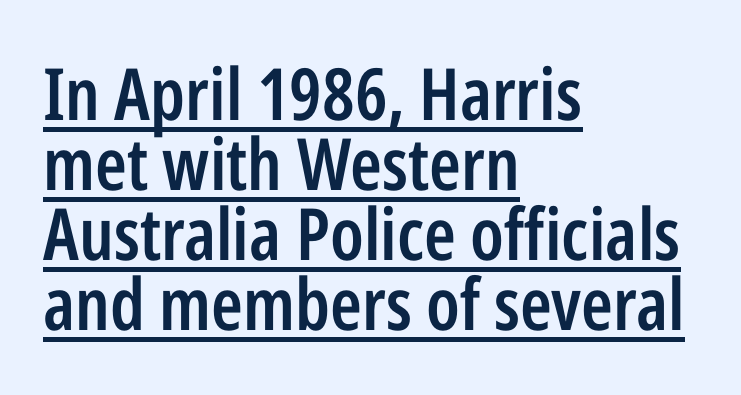
Q: Is the text bold? A: Semi-bold.
Q: Is the text italic (slanted)? A: No, it is upright.
Q: Is the typeface a serif or a sans-serif typeface? A: Sans-serif.
Q: Is the text underlined? A: Yes.
Q: How is the paragraph aligned? A: Left-aligned.
Q: Is the spacing between letters normal or unusually wide? A: Normal.
Q: Is the spacing between lines tight, normal or loose? A: Tight.
Q: Width (condensed, normal, or wide)? A: Condensed.
Q: Stroke contrast? A: Low.
Q: x-height? A: Medium.
Q: Monospaced? A: No.
